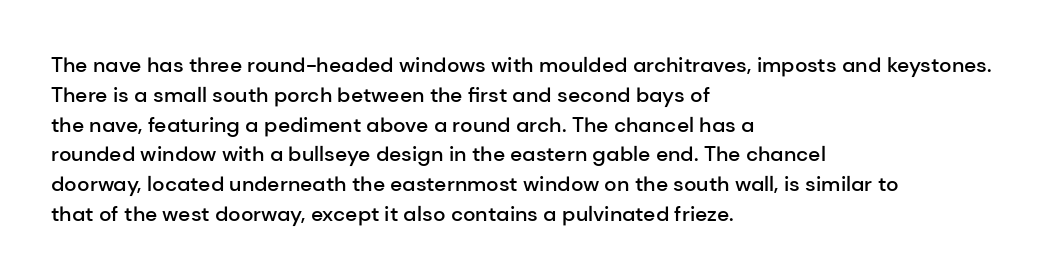
{"italic": "no", "bold": "semi", "underline": "no", "align": "left", "line_spacing": "normal", "line_spacing_ratio": 1.42, "letter_spacing": "normal", "letter_spacing_em": 0.0, "glyph_px": 21}
